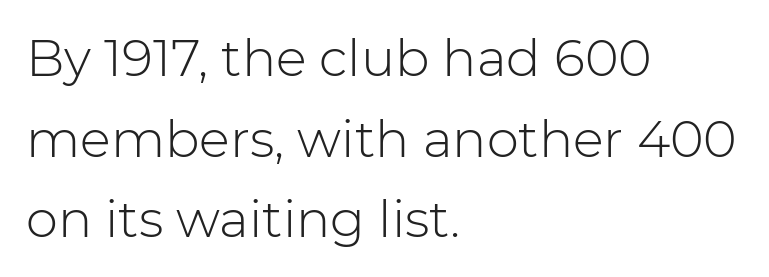
{"serif": "no", "italic": "no", "bold": "no", "weight": "light", "width": "normal", "stroke_contrast": "low", "x_height": "medium", "monospaced": "no", "underline": "no", "align": "left", "line_spacing": "normal", "line_spacing_ratio": 1.58, "letter_spacing": "normal", "letter_spacing_em": 0.0, "glyph_px": 51}
